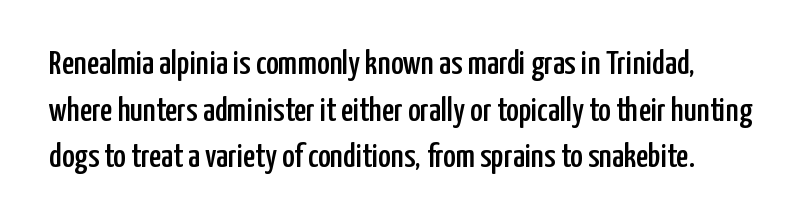
The image shows 34 px condensed sans-serif type, upright; set normal line spacing (1.37x), normal letter spacing, not underlined; low stroke contrast and a medium x-height.
